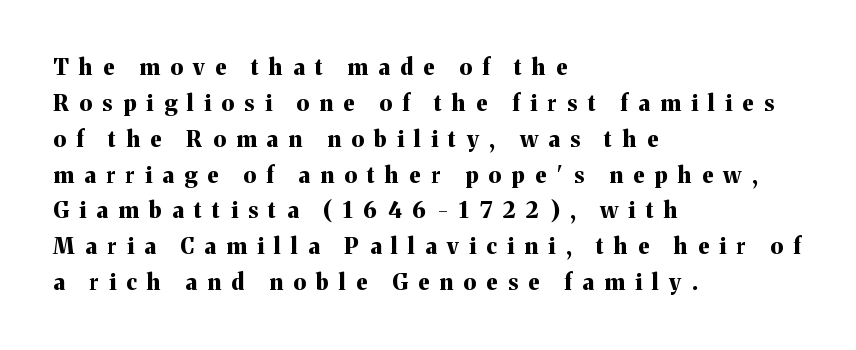
I'd describe the lettering as bold — thick and assertive. Words appear elongated and porous because spacing is wide. The gap between lines stays unmarked. One-word summary of the alignment: left. Italic: no, the glyphs are upright roman. Is there much room between lines? A standard amount, neither cramped nor airy.
